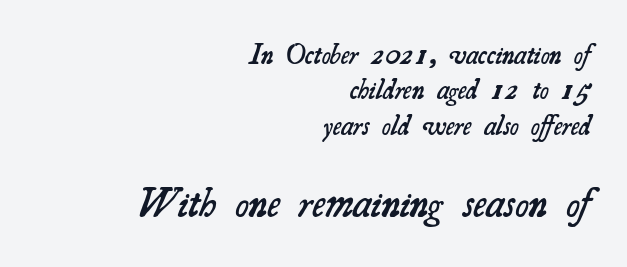
Q: Is the text bold? A: Semi-bold.
Q: Is the typeface a serif or a sans-serif typeface? A: Serif.
Q: Is the text underlined? A: No.
Q: How is the paragraph aligned? A: Right-aligned.
Q: Is the spacing between letters normal or unusually wide? A: Normal.
Q: Is the spacing between lines tight, normal or loose? A: Normal.
Q: Which block of text is set in a larger size, the first (top) or the second (bottom)? A: The second (bottom) one.
Q: Width (condensed, normal, or wide)? A: Normal.
Q: Stroke contrast? A: Medium.
Q: x-height? A: Small.
Q: Monospaced? A: No.
